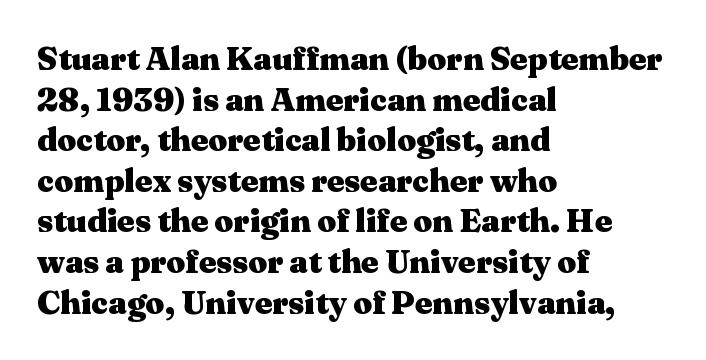
{"serif": "yes", "italic": "no", "bold": "yes", "weight": "heavy", "width": "wide", "stroke_contrast": "medium", "x_height": "medium", "monospaced": "no", "underline": "no", "align": "left", "line_spacing_ratio": 1.23, "letter_spacing": "normal", "letter_spacing_em": 0.0, "glyph_px": 33}
